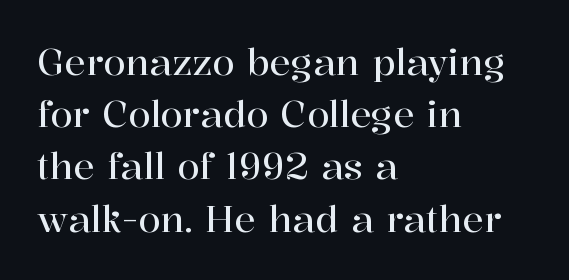
{"serif": "yes", "italic": "no", "width": "normal", "stroke_contrast": "high", "x_height": "medium", "monospaced": "no", "underline": "no", "align": "left", "line_spacing": "normal", "line_spacing_ratio": 1.45, "letter_spacing": "normal", "letter_spacing_em": 0.0, "glyph_px": 36}
